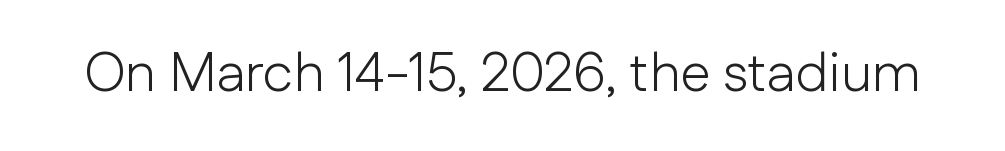
The image shows 55 px light sans-serif type, upright; set normal letter spacing, not underlined; low stroke contrast and a medium x-height.
